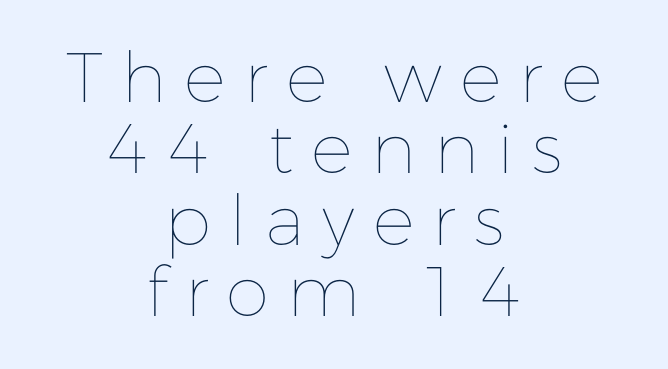
{"italic": "no", "bold": "no", "weight": "thin", "width": "normal", "stroke_contrast": "low", "x_height": "medium", "monospaced": "no", "underline": "no", "align": "center", "line_spacing": "tight", "line_spacing_ratio": 1.02, "letter_spacing": "wide", "letter_spacing_em": 0.26, "glyph_px": 70}
